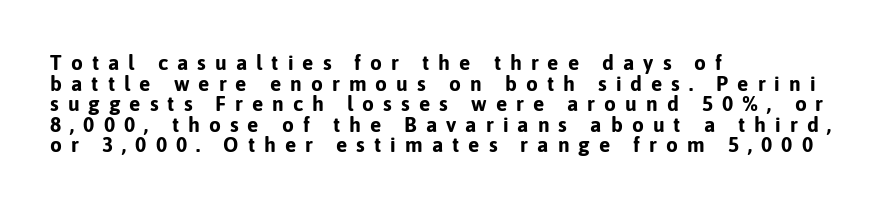
Q: Is the text bold? A: Yes.
Q: Is the text italic (slanted)? A: No, it is upright.
Q: Is the text underlined? A: No.
Q: How is the paragraph aligned? A: Left-aligned.
Q: Is the spacing between letters normal or unusually wide? A: Unusually wide.
Q: Is the spacing between lines tight, normal or loose? A: Tight.
